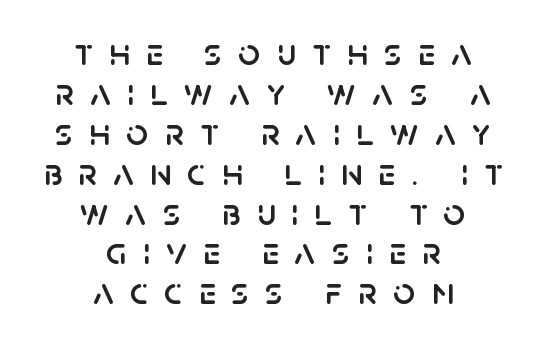
{"serif": "no", "italic": "no", "width": "normal", "stroke_contrast": "low", "x_height": "large", "monospaced": "no", "underline": "no", "align": "center", "line_spacing": "tight", "line_spacing_ratio": 1.05, "letter_spacing": "wide", "letter_spacing_em": 0.43, "glyph_px": 38}
